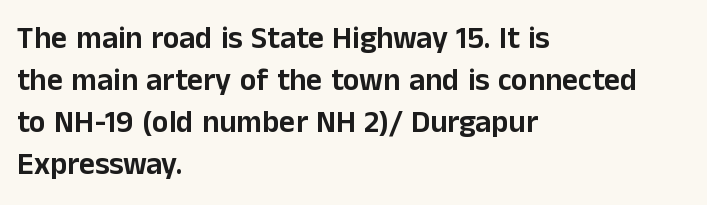
Q: Is the text italic (slanted)? A: No, it is upright.
Q: Is the typeface a serif or a sans-serif typeface? A: Sans-serif.
Q: Is the text underlined? A: No.
Q: How is the paragraph aligned? A: Left-aligned.
Q: Is the spacing between letters normal or unusually wide? A: Normal.
Q: Is the spacing between lines tight, normal or loose? A: Normal.
Q: Width (condensed, normal, or wide)? A: Normal.
Q: Stroke contrast? A: Low.
Q: x-height? A: Medium.
Q: Monospaced? A: No.
